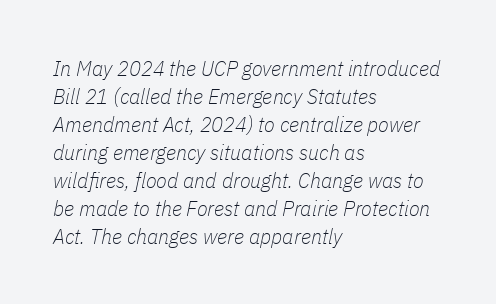
Just letters on the line, the space beneath them empty. The rag falls on the right side of this text block. Caption: standard tracking, unaltered. The passage shown leans; its letterforms are oblique.
